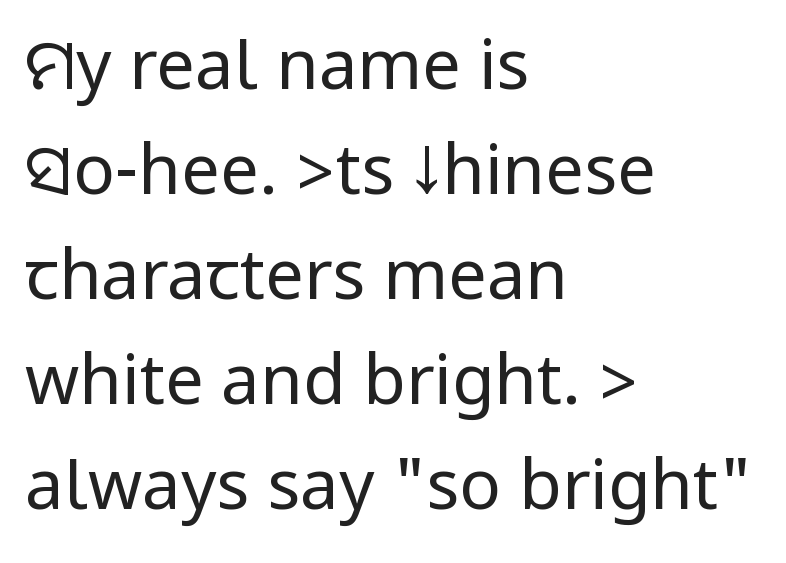
{"serif": "no", "italic": "no", "bold": "no", "weight": "regular", "width": "condensed", "stroke_contrast": "low", "underline": "no", "align": "left", "line_spacing": "normal", "line_spacing_ratio": 1.52, "letter_spacing": "normal", "letter_spacing_em": 0.0, "glyph_px": 69}
